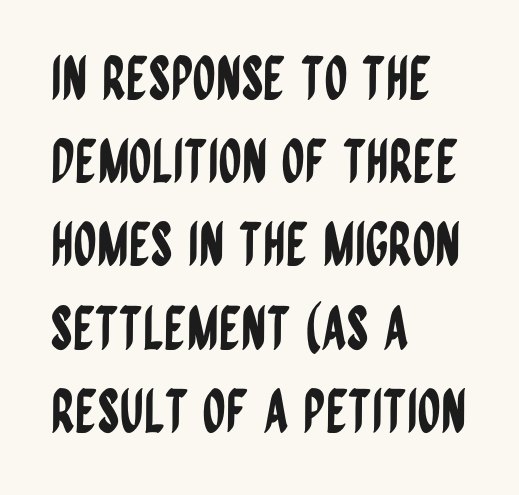
{"serif": "no", "italic": "no", "width": "condensed", "stroke_contrast": "low", "x_height": "large", "monospaced": "no", "underline": "no", "align": "left", "line_spacing": "normal", "line_spacing_ratio": 1.41, "letter_spacing": "normal", "letter_spacing_em": 0.0, "glyph_px": 59}
